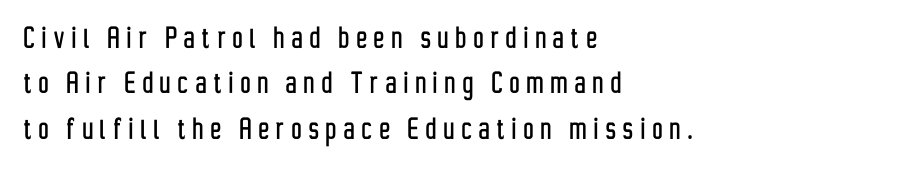
The passage is arranged the way most books set body copy — flush left. Inter-character spacing is expanded well beyond the font's built-in metrics. Posture: straight, roman, zero tilt. Honestly, there is no underline to notice here at all. The face used here is a sans, in the tradition of grotesques and geometrics. These lines are rendered in a variable-pitch font.
